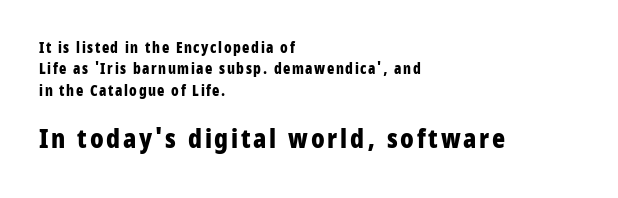
The block of text has a typical density, with ordinary space between rows. The lines in this sample share a left origin and differ only in where they stop. Which chunk is bigger? The second one — the bottom block dwarfs the top. In terms of posture, this sample is upright. The characters look thick and weighty, a clear bold.
